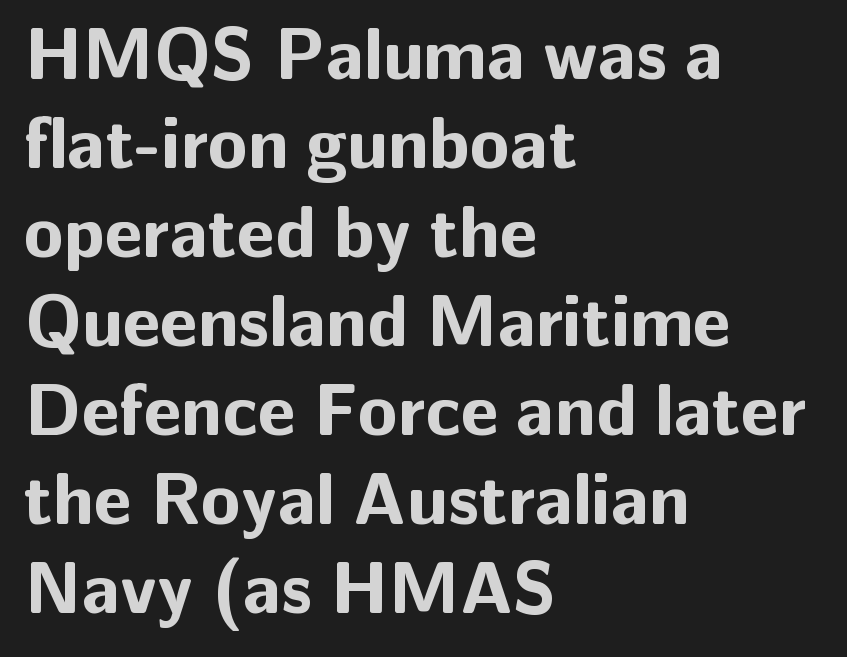
The image shows 73 px bold sans-serif type, upright; set left-aligned, line spacing 1.22x, normal letter spacing, not underlined; low stroke contrast and a medium x-height.
